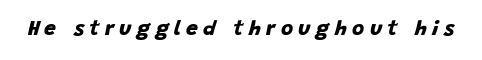
{"bold": "yes", "underline": "no", "letter_spacing": "wide", "letter_spacing_em": 0.26, "glyph_px": 21}
